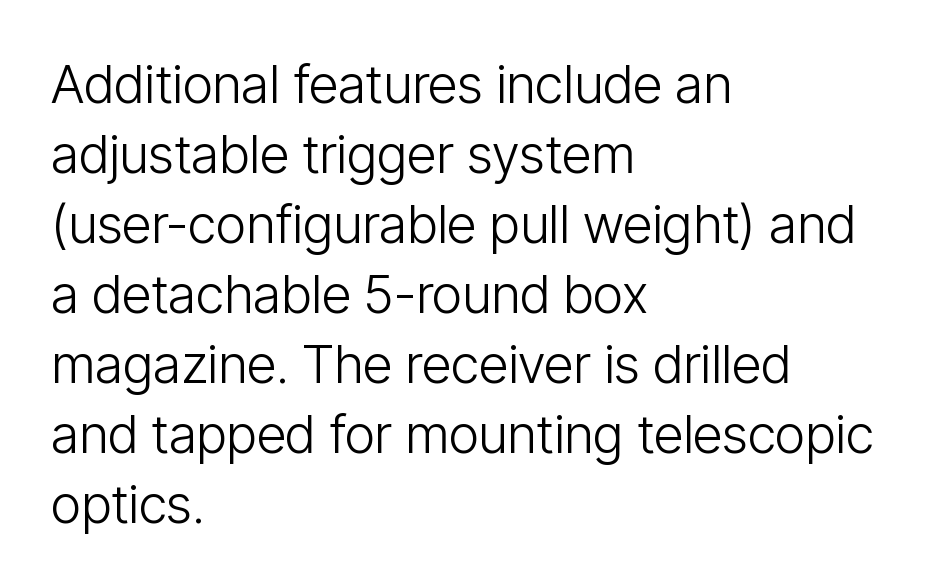
{"serif": "no", "italic": "no", "bold": "no", "weight": "light", "width": "condensed", "stroke_contrast": "low", "x_height": "medium", "monospaced": "no", "underline": "no", "align": "left", "line_spacing": "normal", "line_spacing_ratio": 1.32, "letter_spacing": "normal", "letter_spacing_em": 0.0, "glyph_px": 53}
